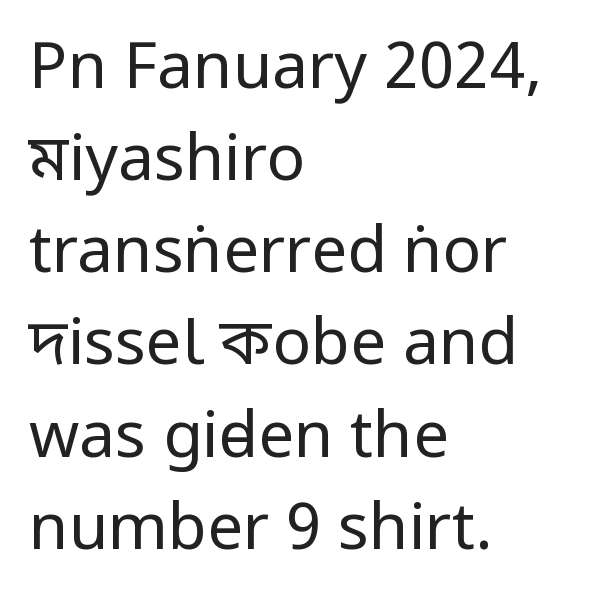
You could not count columns in this text — the font is proportionally spaced. The designer left line spacing at the default. Each line starts at the same left margin while the right side varies. The string is rendered with underlining switched off.
